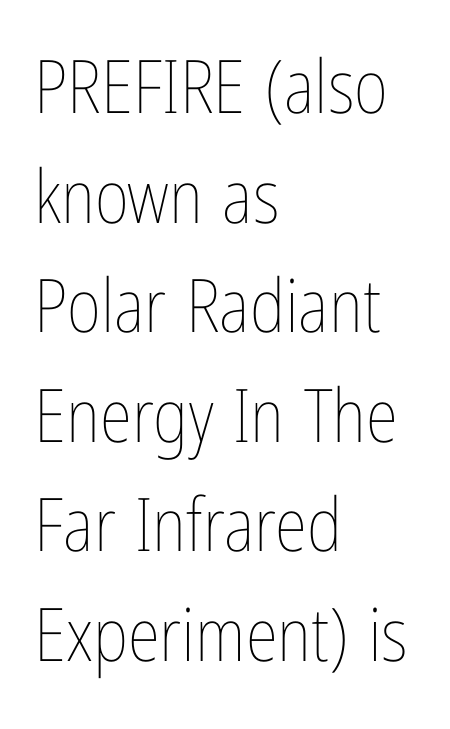
The image shows 74 px thin, condensed type, upright; set left-aligned, normal line spacing (1.48x), normal letter spacing, not underlined; low stroke contrast and a medium x-height.
